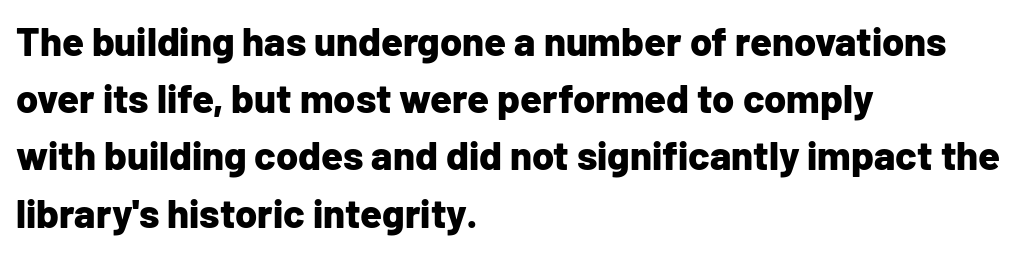
Q: Is the text bold? A: Yes.
Q: Is the text italic (slanted)? A: No, it is upright.
Q: Is the typeface a serif or a sans-serif typeface? A: Sans-serif.
Q: Is the text underlined? A: No.
Q: How is the paragraph aligned? A: Left-aligned.
Q: Is the spacing between letters normal or unusually wide? A: Normal.
Q: Is the spacing between lines tight, normal or loose? A: Normal.
Q: Width (condensed, normal, or wide)? A: Normal.
Q: Stroke contrast? A: Low.
Q: x-height? A: Medium.
Q: Monospaced? A: No.
